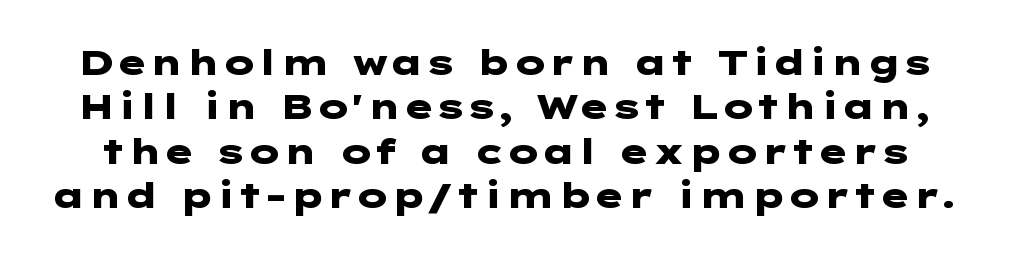
Line spacing here is normal. Ordinary non-slanted type is in use. Descender tails drop into unmarked territory. Notice how thick the strokes are: this is what a full bold looks like. The font family rendered here belongs to the sans-serif group. The passage shown has conventional tracking throughout.
